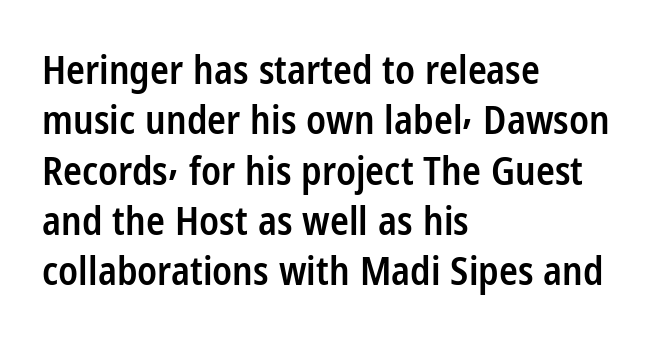
Q: Is the text bold? A: Semi-bold.
Q: Is the text italic (slanted)? A: No, it is upright.
Q: Is the typeface a serif or a sans-serif typeface? A: Sans-serif.
Q: Is the text underlined? A: No.
Q: How is the paragraph aligned? A: Left-aligned.
Q: Is the spacing between letters normal or unusually wide? A: Normal.
Q: Is the spacing between lines tight, normal or loose? A: Normal.
Q: Width (condensed, normal, or wide)? A: Condensed.
Q: Stroke contrast? A: Low.
Q: x-height? A: Medium.
Q: Monospaced? A: No.
